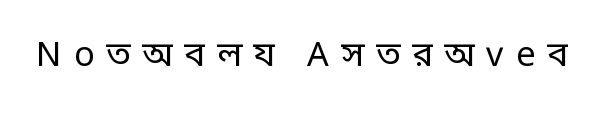
Q: Is the text bold? A: No.
Q: Is the text italic (slanted)? A: No, it is upright.
Q: Is the typeface a serif or a sans-serif typeface? A: Sans-serif.
Q: Is the text underlined? A: No.
Q: Is the spacing between letters normal or unusually wide? A: Unusually wide.
Q: Width (condensed, normal, or wide)? A: Condensed.
Q: Stroke contrast? A: Low.
Q: Monospaced? A: No.
